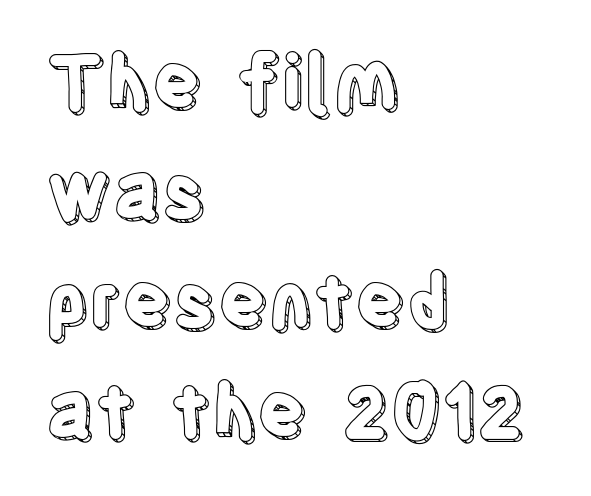
{"italic": "no", "width": "condensed", "x_height": "large", "monospaced": "no", "underline": "no", "align": "left", "line_spacing": "normal", "line_spacing_ratio": 1.48, "letter_spacing": "normal", "letter_spacing_em": 0.0, "glyph_px": 74}
